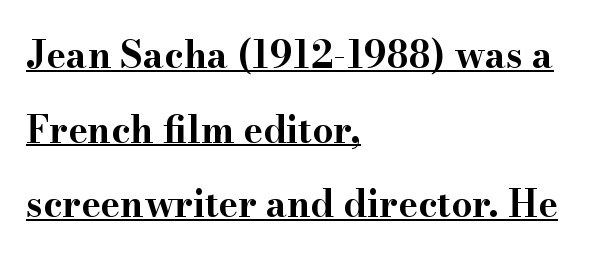
{"serif": "yes", "italic": "no", "bold": "yes", "weight": "bold", "width": "wide", "stroke_contrast": "high", "x_height": "small", "monospaced": "no", "underline": "yes", "align": "left", "line_spacing": "loose", "line_spacing_ratio": 2.02, "letter_spacing": "normal", "letter_spacing_em": 0.0, "glyph_px": 37}
